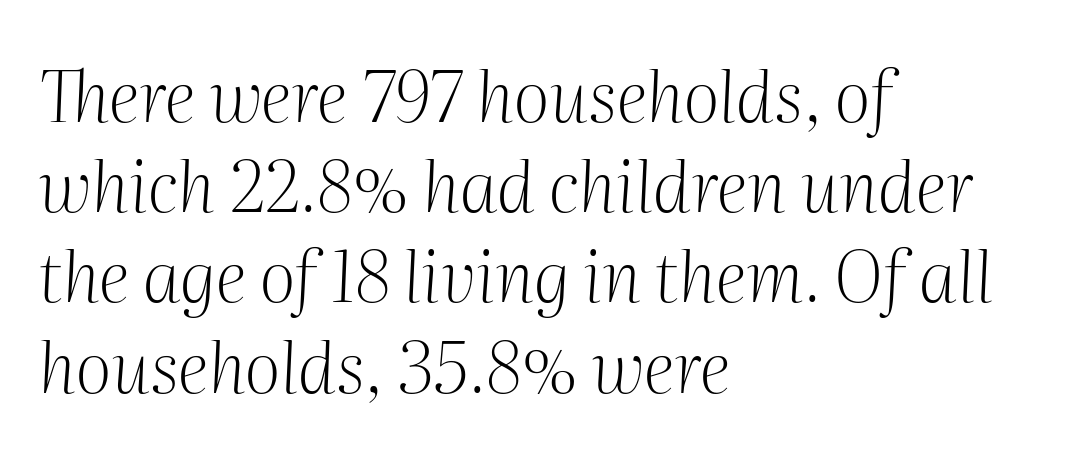
Descenders hang freely into open space. Do the characters align in a grid? No, the font is proportional. The text was rendered using a seriffed face with decorative stroke endings. Tracking value appears to be zero — textbook default spacing. This is oblique type, the kind used for emphasis or titles. Is the block centered? No — it sits flush against the left margin.
